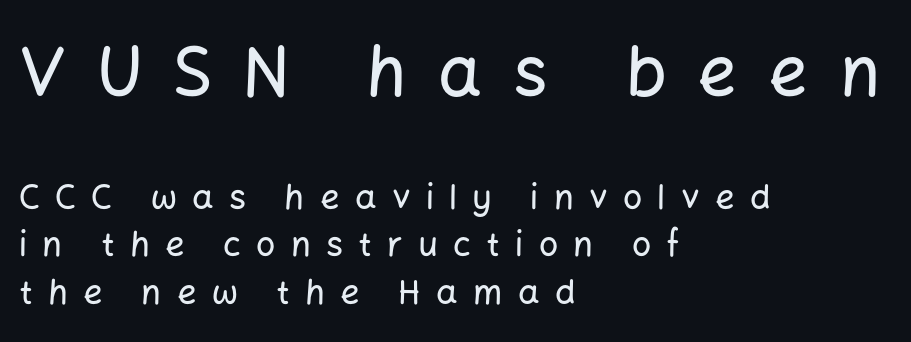
Students, note that the glyphs here are deliberately spaced far apart. The earlier block is typeset at a bigger size than the later block. The foot of each line stays bare and open. In terms of posture, this sample is upright. You could not count columns in this text — the font is proportionally spaced. The vertical gap from one line to the next is medium.
